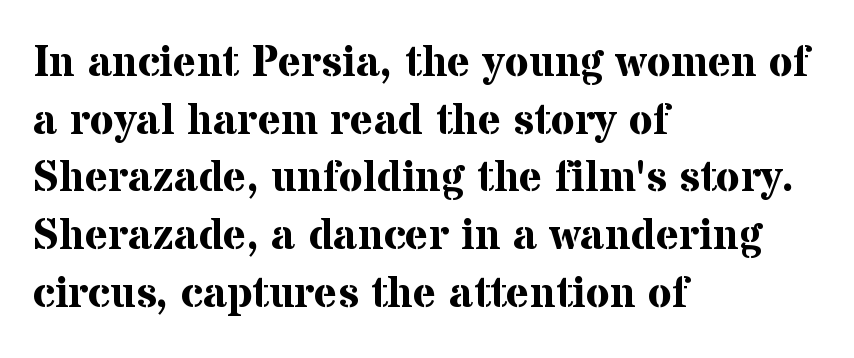
Q: Is the text bold? A: Yes.
Q: Is the text italic (slanted)? A: No, it is upright.
Q: Is the typeface a serif or a sans-serif typeface? A: Serif.
Q: Is the text underlined? A: No.
Q: How is the paragraph aligned? A: Left-aligned.
Q: Is the spacing between letters normal or unusually wide? A: Normal.
Q: Is the spacing between lines tight, normal or loose? A: Normal.
Q: Width (condensed, normal, or wide)? A: Normal.
Q: Stroke contrast? A: Medium.
Q: x-height? A: Medium.
Q: Monospaced? A: No.
